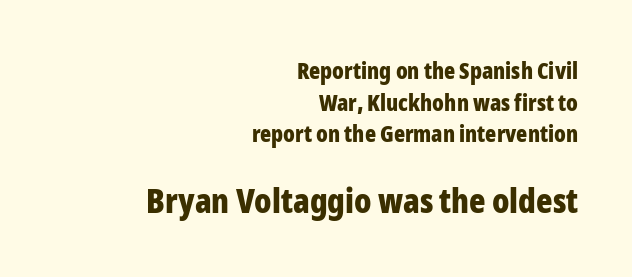
{"serif": "no", "italic": "no", "bold": "yes", "weight": "bold", "width": "condensed", "stroke_contrast": "low", "x_height": "medium", "monospaced": "no", "underline": "no", "align": "right", "line_spacing": "normal", "line_spacing_ratio": 1.37, "letter_spacing": "normal", "letter_spacing_em": 0.0, "larger_block": "second", "size_ratio": 1.48, "glyph_px": 34}
